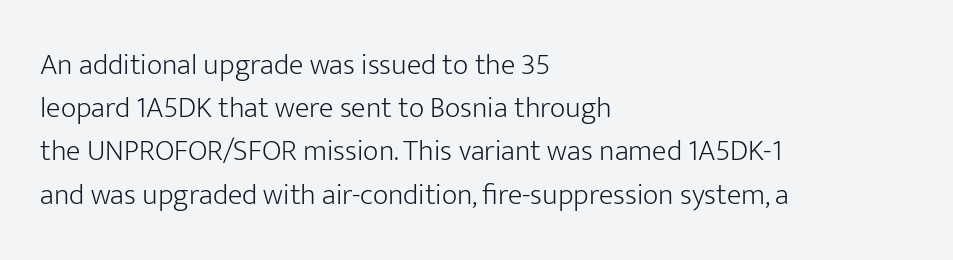
{"serif": "no", "italic": "no", "bold": "no", "weight": "light", "width": "normal", "stroke_contrast": "low", "x_height": "medium", "monospaced": "no", "underline": "no", "align": "left", "line_spacing": "normal", "line_spacing_ratio": 1.44, "letter_spacing": "normal", "letter_spacing_em": 0.0, "glyph_px": 30}
